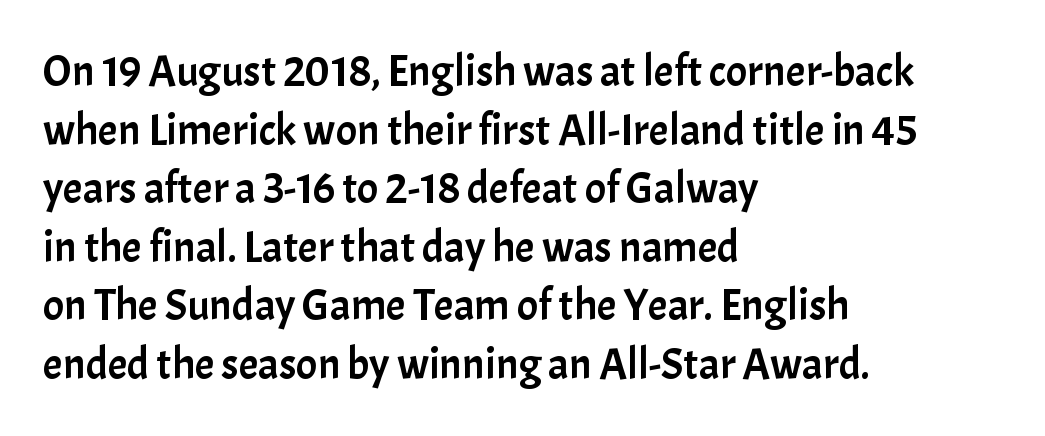
The typography opts for an upright posture over an oblique one. Visually the block forms a straight wall on the left and a jagged coastline on the right. Each word holds together tightly as a unit, with standard inter-letter gaps. A typesetter would label this face a sans.
